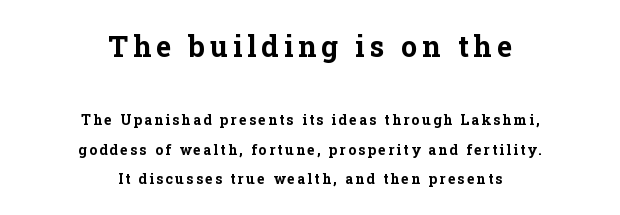
{"serif": "yes", "italic": "no", "bold": "yes", "weight": "bold", "width": "normal", "stroke_contrast": "low", "x_height": "medium", "monospaced": "no", "underline": "no", "align": "center", "line_spacing": "loose", "line_spacing_ratio": 2.11, "larger_block": "first", "size_ratio": 2.07, "glyph_px": 29}
